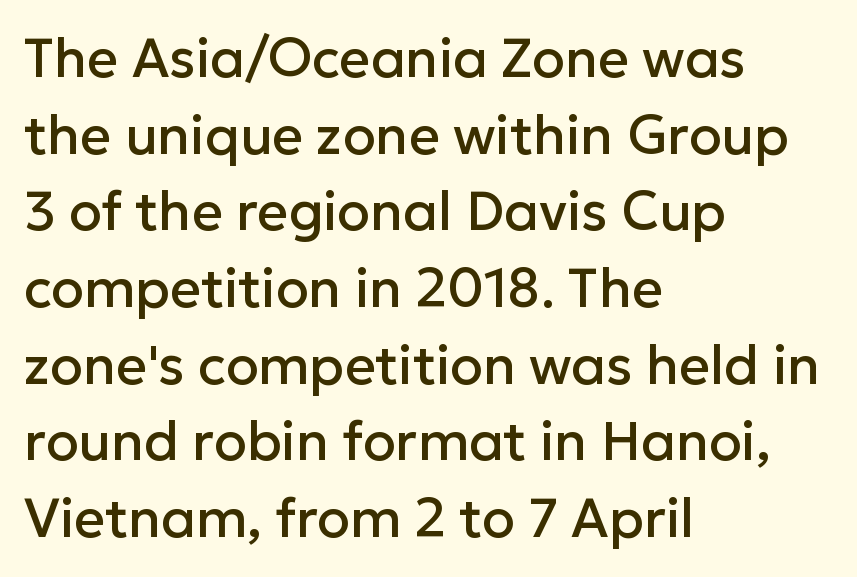
Q: Is the text italic (slanted)? A: No, it is upright.
Q: Is the typeface a serif or a sans-serif typeface? A: Sans-serif.
Q: Is the text underlined? A: No.
Q: How is the paragraph aligned? A: Left-aligned.
Q: Is the spacing between letters normal or unusually wide? A: Normal.
Q: Is the spacing between lines tight, normal or loose? A: Normal.
Q: Width (condensed, normal, or wide)? A: Normal.
Q: Stroke contrast? A: Low.
Q: x-height? A: Medium.
Q: Monospaced? A: No.
